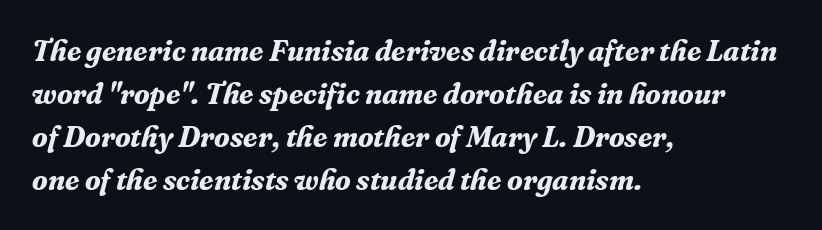
The image shows 29 px bold serif type, italic (leaning right); set left-aligned, normal line spacing (1.48x), normal letter spacing, not underlined; medium stroke contrast and a medium x-height.
